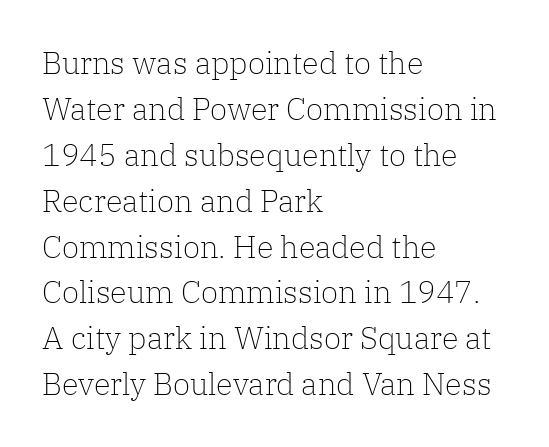
Check under the words: just untouched page. Where is the straight margin? On the left. Check where the strokes stop: tiny serifs finish them off. How are the letters spaced? Ordinarily, with no added tracking. Characters remain perfectly vertical along every line.
